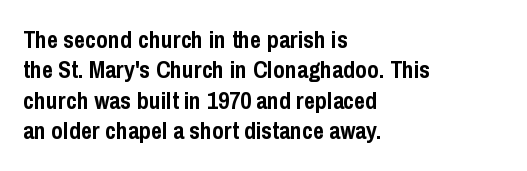
{"italic": "no", "bold": "yes", "underline": "no", "align": "left", "line_spacing": "normal", "line_spacing_ratio": 1.27, "letter_spacing": "normal", "letter_spacing_em": 0.0, "glyph_px": 24}
